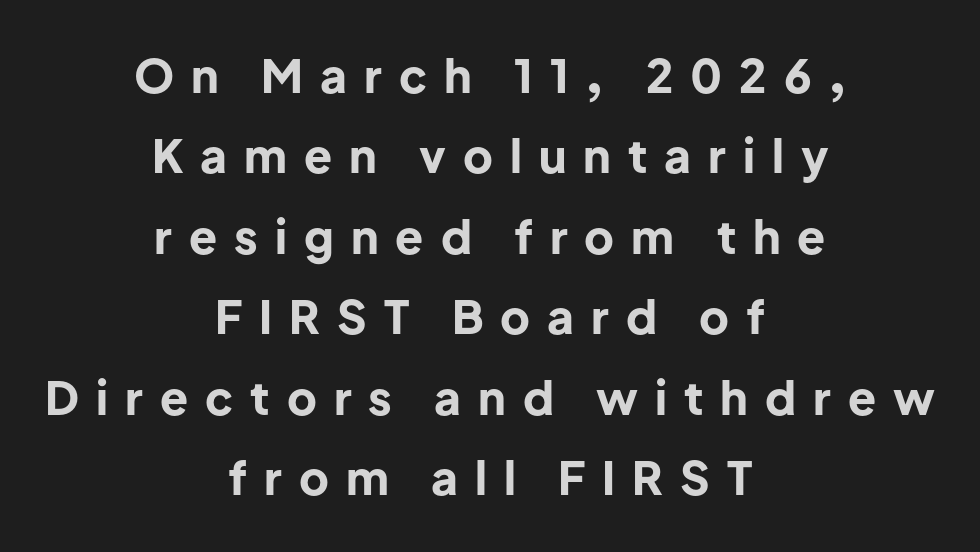
Observe the absence of serifs on each vertical stroke in this sample. Look at the tracking — it's clearly loosened, letters drifting apart. The passage shown is typed in a proportional face where columns would drift. This rendering uses center alignment, leaving both contours irregular but symmetric.
